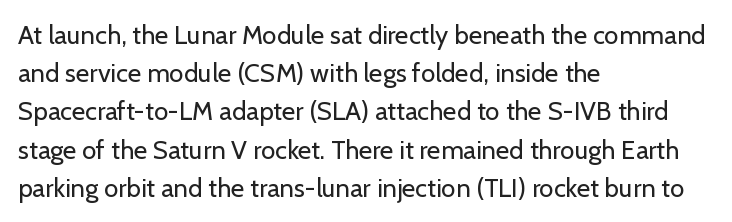
Q: Is the text bold? A: No.
Q: Is the text italic (slanted)? A: No, it is upright.
Q: Is the text underlined? A: No.
Q: How is the paragraph aligned? A: Left-aligned.
Q: Is the spacing between letters normal or unusually wide? A: Normal.
Q: Is the spacing between lines tight, normal or loose? A: Normal.
